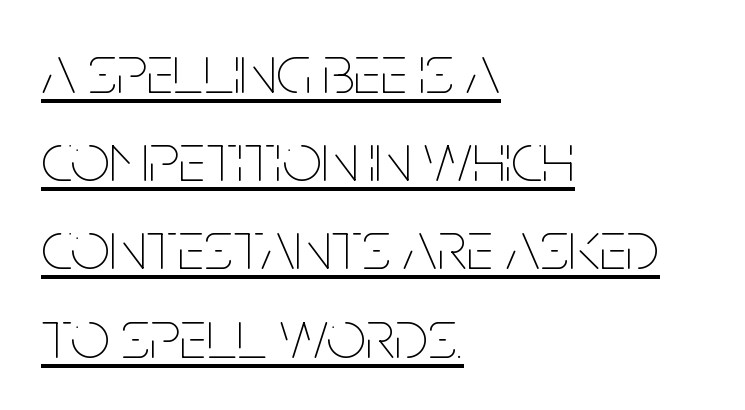
The image shows 70 px thin, condensed type, upright; set left-aligned, normal line spacing (1.26x), normal letter spacing, underlined; low stroke contrast and a large x-height.
